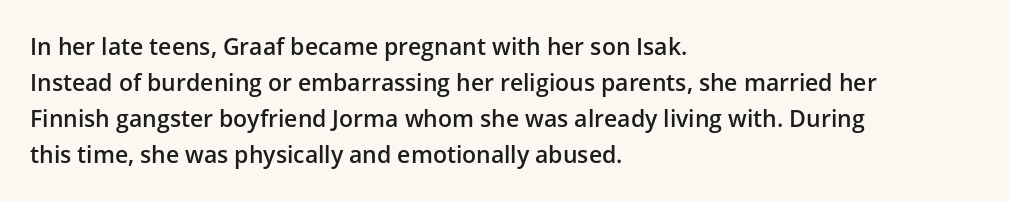
Q: Is the text bold? A: Semi-bold.
Q: Is the text italic (slanted)? A: No, it is upright.
Q: Is the text underlined? A: No.
Q: How is the paragraph aligned? A: Left-aligned.
Q: Is the spacing between letters normal or unusually wide? A: Normal.
Q: Is the spacing between lines tight, normal or loose? A: Normal.
